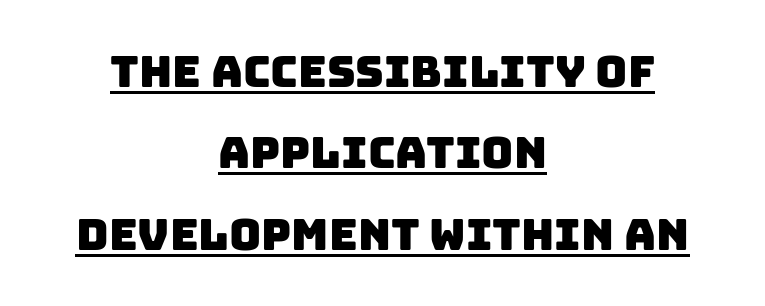
Caption: multi-line text, centered on the measure. Each letter keeps its own natural width here, so spacing adapts to shape. The rendering keeps characters at their native spacing. The lettering is marked with a stroke running underneath it. This sample uses a sans-serif face.
